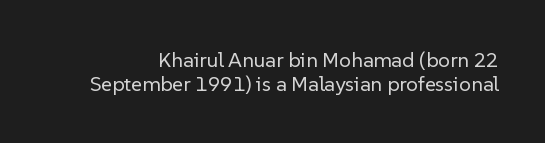
The characters are drawn with everyday or finer stroke widths. Honestly, the letter spacing is just normal — you wouldn't notice it. In terms of posture, this sample is upright. The leading is snug, giving the passage a crowded texture. Underline: absent.
